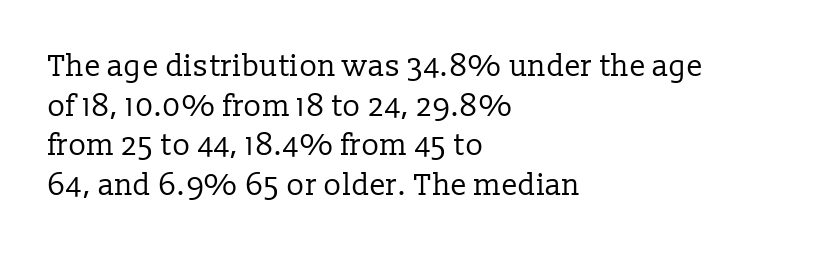
Ascenders rise straight up at ninety degrees. This block has exactly the height ordinary leading produces. Compared with typical body copy, the letter spacing here is the same. The strokes carry an ordinary text weight at most.
